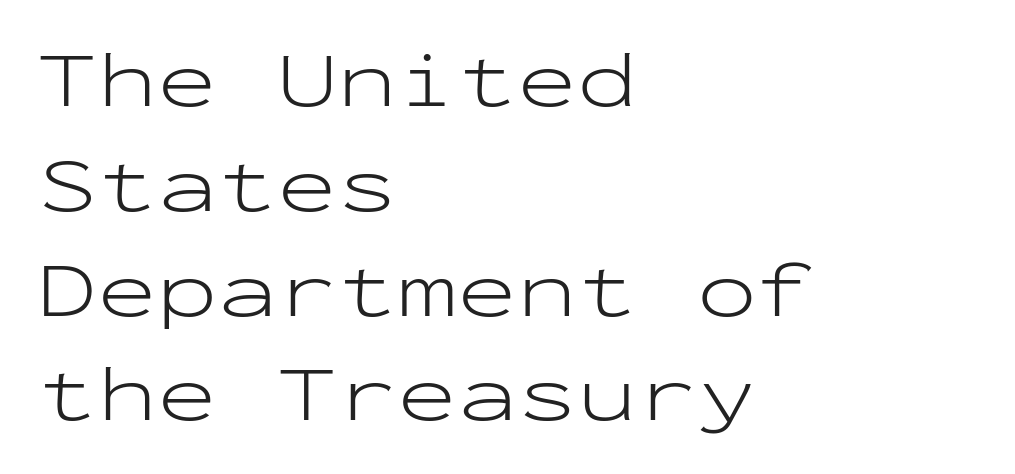
Q: Is the text bold? A: No.
Q: Is the text italic (slanted)? A: No, it is upright.
Q: Is the typeface a serif or a sans-serif typeface? A: Sans-serif.
Q: Is the text underlined? A: No.
Q: How is the paragraph aligned? A: Left-aligned.
Q: Is the spacing between letters normal or unusually wide? A: Normal.
Q: Is the spacing between lines tight, normal or loose? A: Normal.
Q: Width (condensed, normal, or wide)? A: Wide.
Q: Stroke contrast? A: Low.
Q: x-height? A: Medium.
Q: Monospaced? A: Yes.
